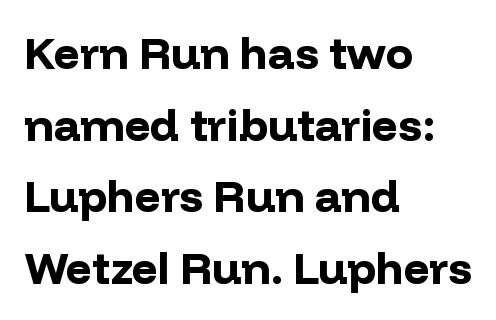
Q: Is the text bold? A: Yes.
Q: Is the text italic (slanted)? A: No, it is upright.
Q: Is the typeface a serif or a sans-serif typeface? A: Sans-serif.
Q: Is the text underlined? A: No.
Q: How is the paragraph aligned? A: Left-aligned.
Q: Is the spacing between letters normal or unusually wide? A: Normal.
Q: Is the spacing between lines tight, normal or loose? A: Normal.
Q: Width (condensed, normal, or wide)? A: Normal.
Q: Stroke contrast? A: Low.
Q: x-height? A: Medium.
Q: Monospaced? A: No.
